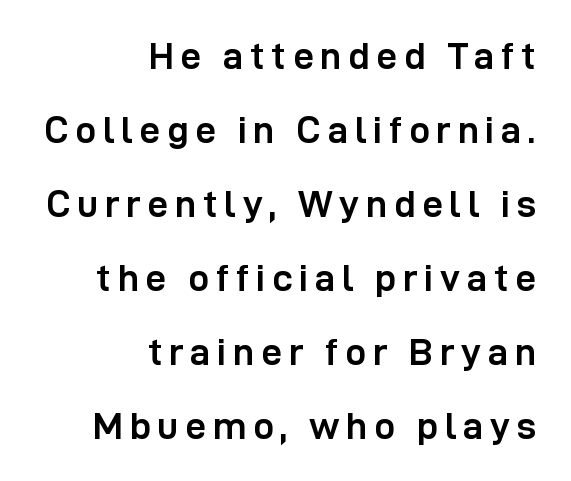
The image shows 37 px semibold sans-serif type, upright; set right-aligned, loose line spacing (2.0x), not underlined; low stroke contrast and a medium x-height.
